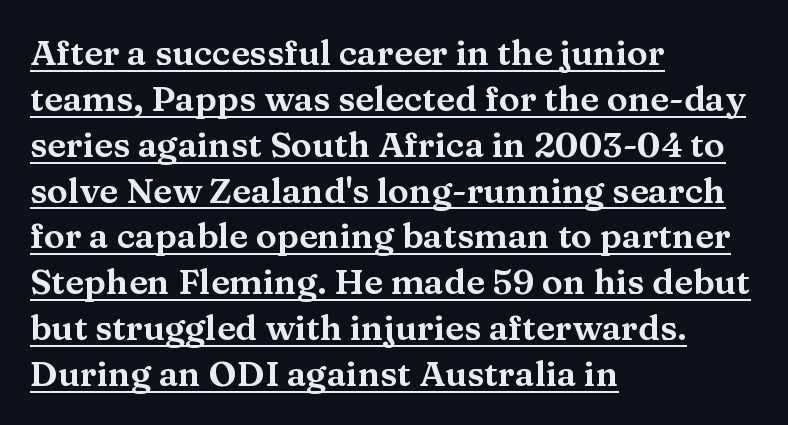
It's the straight-up-and-down kind of type. Does the type have serifs? Yes, each stem ends in a small foot. Horizontally, the lines are justified to the leading edge only. The passage shown has conventional tracking throughout. The space between consecutive lines is moderate.
